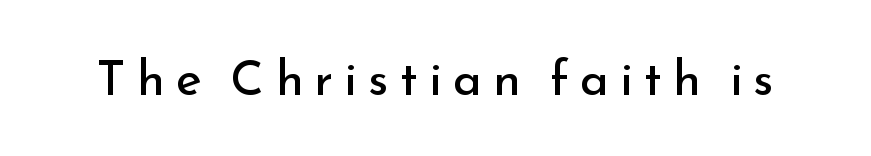
{"serif": "no", "italic": "no", "bold": "no", "weight": "regular", "width": "normal", "stroke_contrast": "low", "x_height": "small", "monospaced": "no", "underline": "no", "letter_spacing": "wide", "letter_spacing_em": 0.23, "glyph_px": 49}
